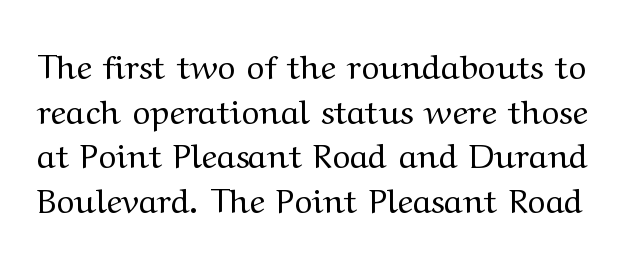
{"serif": "yes", "italic": "no", "bold": "no", "weight": "regular", "width": "wide", "stroke_contrast": "medium", "x_height": "medium", "monospaced": "no", "underline": "no", "line_spacing": "normal", "line_spacing_ratio": 1.31, "letter_spacing": "normal", "letter_spacing_em": 0.0, "glyph_px": 34}
